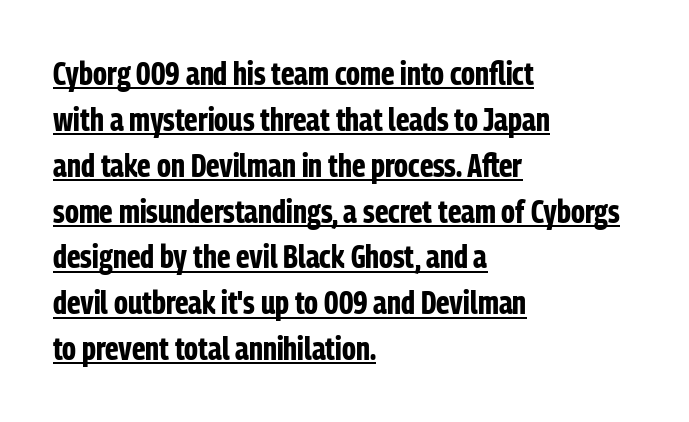
Q: Is the text bold? A: Yes.
Q: Is the text italic (slanted)? A: No, it is upright.
Q: Is the typeface a serif or a sans-serif typeface? A: Sans-serif.
Q: Is the text underlined? A: Yes.
Q: How is the paragraph aligned? A: Left-aligned.
Q: Is the spacing between letters normal or unusually wide? A: Normal.
Q: Is the spacing between lines tight, normal or loose? A: Normal.
Q: Width (condensed, normal, or wide)? A: Condensed.
Q: Stroke contrast? A: Low.
Q: x-height? A: Medium.
Q: Monospaced? A: No.
